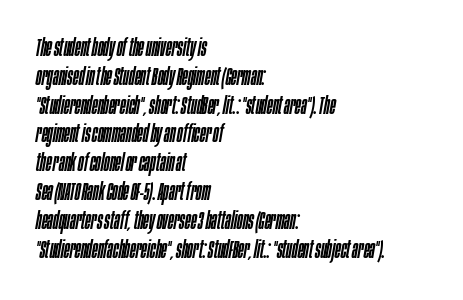
Rendered with sloped, italic letterforms. These lines keep a tight, regular rhythm from letter to letter. Which margin do the lines hug? The left one — the right edge is uneven. Check the space under the baseline: it is left empty.
